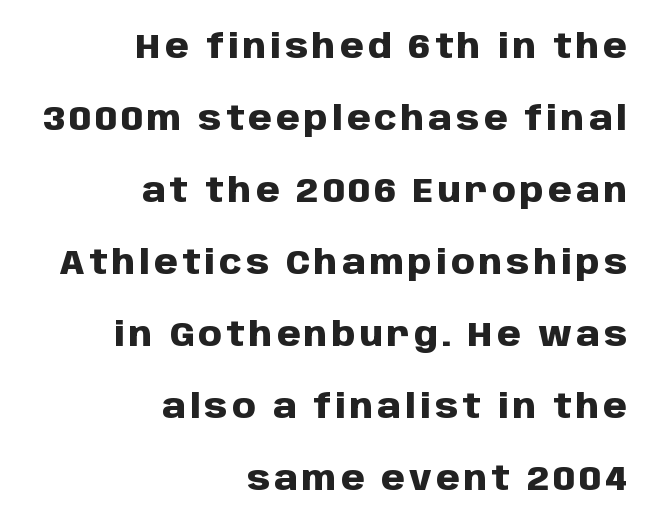
Q: Is the text bold? A: Yes.
Q: Is the text italic (slanted)? A: No, it is upright.
Q: Is the typeface a serif or a sans-serif typeface? A: Sans-serif.
Q: Is the text underlined? A: No.
Q: How is the paragraph aligned? A: Right-aligned.
Q: Is the spacing between lines tight, normal or loose? A: Loose.
Q: Width (condensed, normal, or wide)? A: Normal.
Q: Stroke contrast? A: Low.
Q: x-height? A: Large.
Q: Monospaced? A: No.
